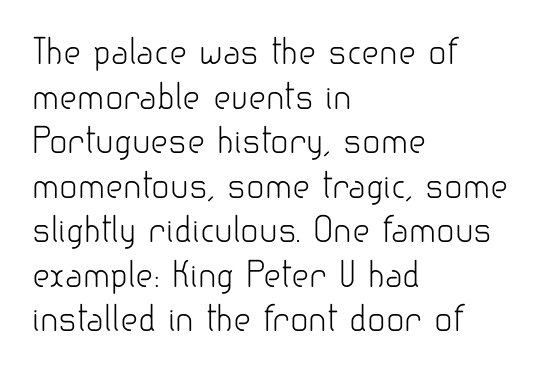
Glance below the letters and you will spot only blank space. Do the characters align in a grid? No, the font is proportional. Does the lettering tilt? It doesn't — this is upright. Students, observe: this is what conventionally led text looks like.
